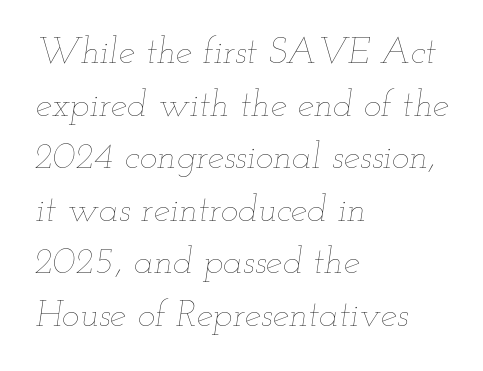
The image shows 37 px thin, wide type, italic (leaning right); set left-aligned, normal line spacing (1.42x), normal letter spacing, not underlined; low stroke contrast and a small x-height.
